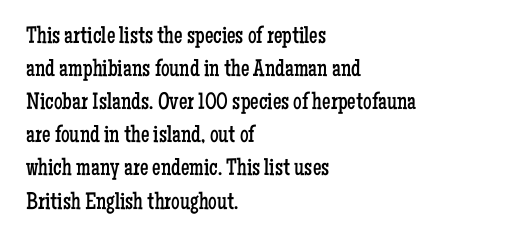
The image shows 24 px text type, upright; set left-aligned, normal line spacing (1.38x), normal letter spacing, not underlined.
